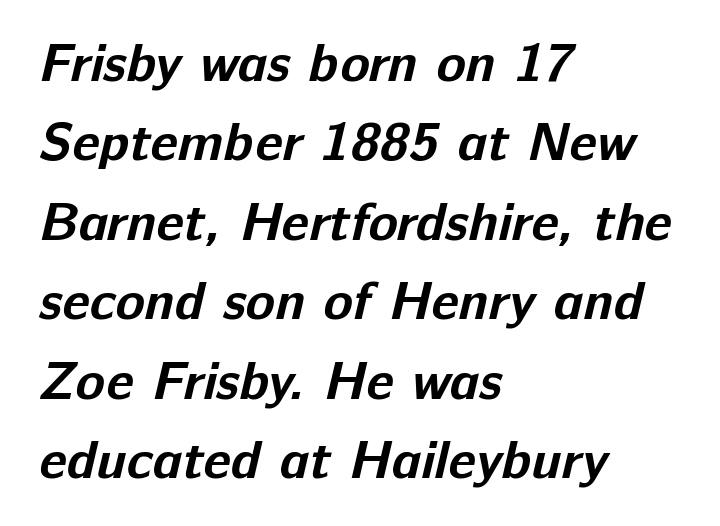
{"serif": "no", "bold": "yes", "weight": "bold", "width": "normal", "stroke_contrast": "low", "x_height": "medium", "monospaced": "no", "underline": "no", "align": "left", "line_spacing": "normal", "line_spacing_ratio": 1.47, "letter_spacing": "normal", "letter_spacing_em": 0.0, "glyph_px": 54}
